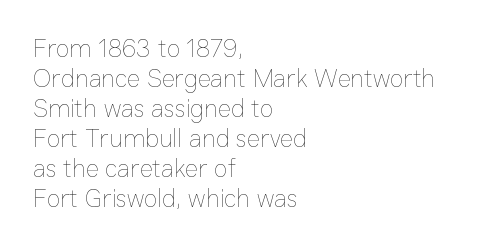
Stem width sits at or under what a default text font uses. Rendered with straight, roman letterforms. In CSS terms this would be text-align: left. Is the letter spacing exaggerated? No — it looks like the ordinary default.
